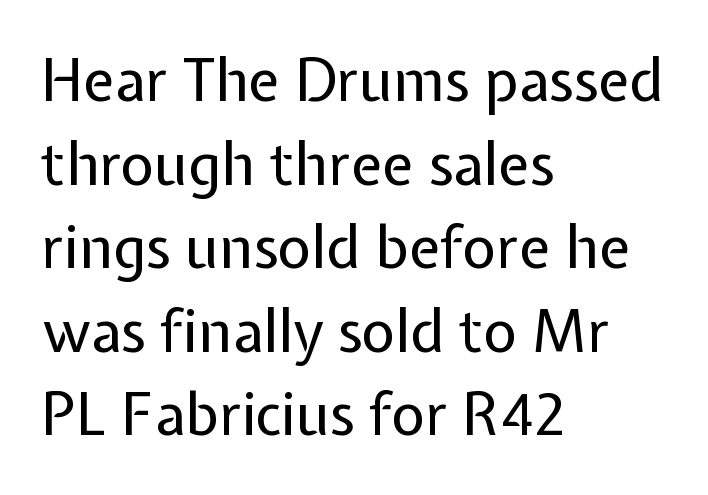
The image shows 58 px regular-weight sans-serif type, upright; set left-aligned, normal line spacing (1.44x), normal letter spacing, not underlined; low stroke contrast and a medium x-height.
